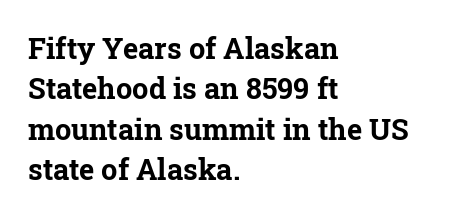
{"serif": "yes", "italic": "no", "bold": "yes", "weight": "bold", "width": "normal", "stroke_contrast": "low", "x_height": "medium", "monospaced": "no", "underline": "no", "align": "left", "line_spacing": "normal", "line_spacing_ratio": 1.39, "letter_spacing": "normal", "letter_spacing_em": 0.0, "glyph_px": 29}
